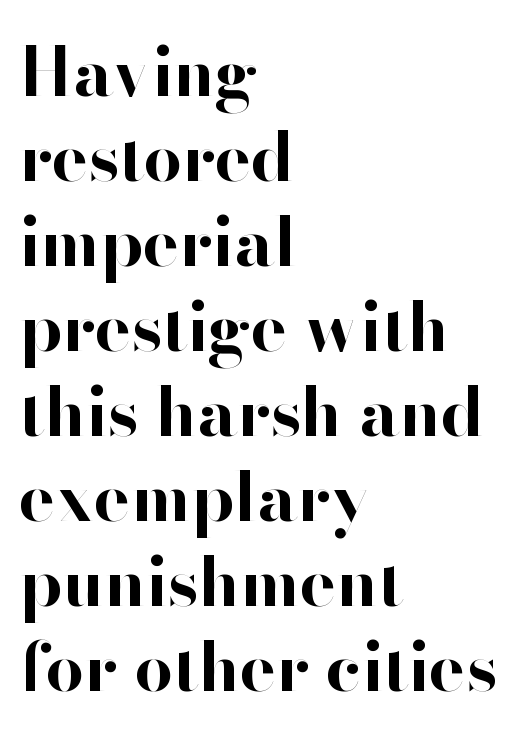
In terms of letterspacing, this is plain default setting. Font category for this specimen: sans-serif. The passage shown stacks its lines at a standard gap. The passage shown is typed in a proportional face where columns would drift. Summary of weight: heavy, a full bold. The ragged edge is on the right, which tells us the setting is flush left.
